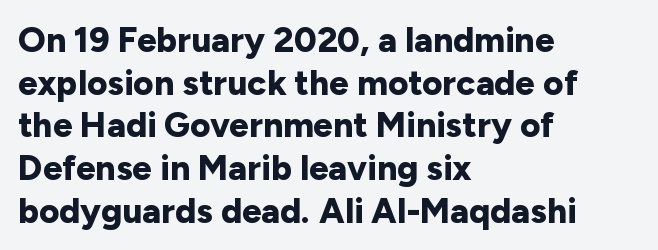
Q: Is the text bold? A: Yes.
Q: Is the text italic (slanted)? A: No, it is upright.
Q: Is the typeface a serif or a sans-serif typeface? A: Sans-serif.
Q: Is the text underlined? A: No.
Q: How is the paragraph aligned? A: Left-aligned.
Q: Is the spacing between letters normal or unusually wide? A: Normal.
Q: Width (condensed, normal, or wide)? A: Normal.
Q: Stroke contrast? A: Low.
Q: x-height? A: Medium.
Q: Monospaced? A: No.
